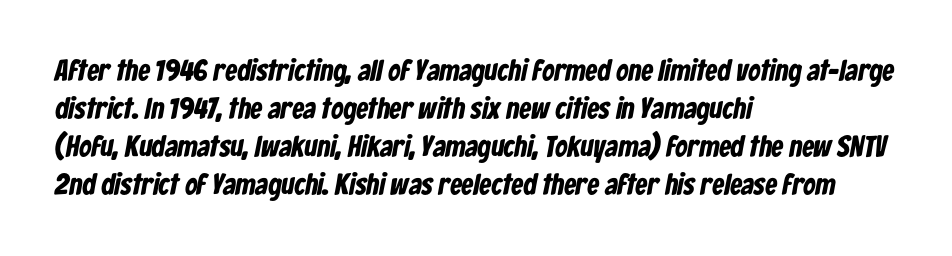
The paragraph shown leans on its left margin. Honestly, the row spacing looks completely unremarkable. Students, this is bold: see how much ink each stroke carries. A typesetter would call this proportional, since set widths differ per character.
